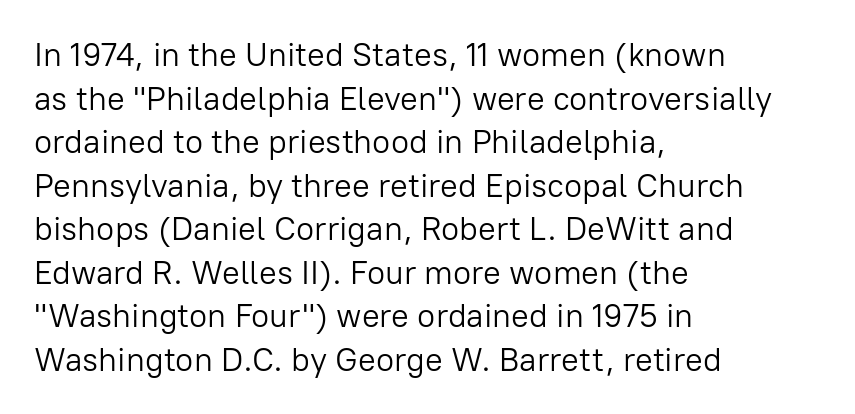
Beneath every word, the page is bare. Successive baselines arrive at the customary interval. Think of a printed novel: that variable character pitch is what you see here. Line beginnings align vertically; line endings do not. A sans-serif font was chosen for this passage. No italicization has been applied; the sample stays upright.
